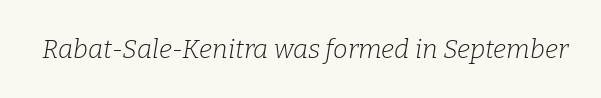
Q: Is the text bold? A: No.
Q: Is the text italic (slanted)? A: Yes, it leans right by about 9 degrees.
Q: Is the text underlined? A: No.
Q: Is the spacing between letters normal or unusually wide? A: Normal.
